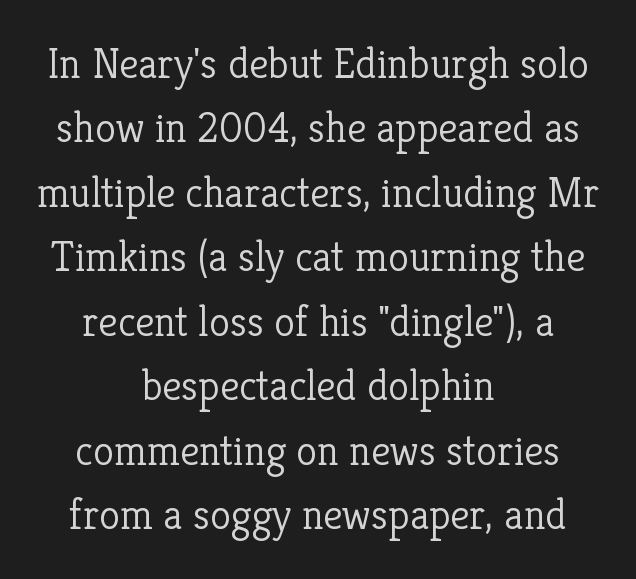
{"serif": "yes", "italic": "no", "bold": "no", "weight": "light", "width": "normal", "stroke_contrast": "low", "x_height": "medium", "monospaced": "no", "underline": "no", "align": "center", "line_spacing": "normal", "line_spacing_ratio": 1.5, "letter_spacing": "normal", "letter_spacing_em": 0.0, "glyph_px": 43}
